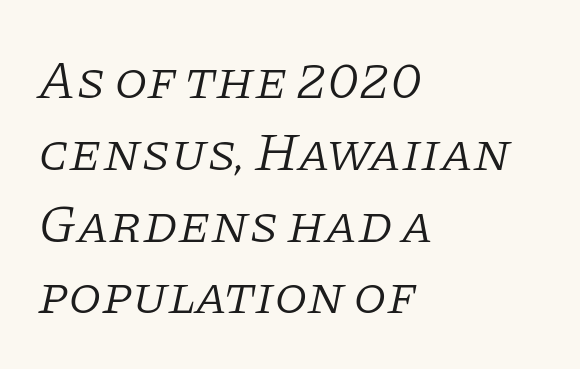
Q: Is the text bold? A: No.
Q: Is the text italic (slanted)? A: Yes, it leans right by about 11 degrees.
Q: Is the typeface a serif or a sans-serif typeface? A: Serif.
Q: Is the text underlined? A: No.
Q: How is the paragraph aligned? A: Left-aligned.
Q: Is the spacing between letters normal or unusually wide? A: Normal.
Q: Is the spacing between lines tight, normal or loose? A: Normal.
Q: Width (condensed, normal, or wide)? A: Normal.
Q: Stroke contrast? A: Low.
Q: x-height? A: Large.
Q: Monospaced? A: No.
